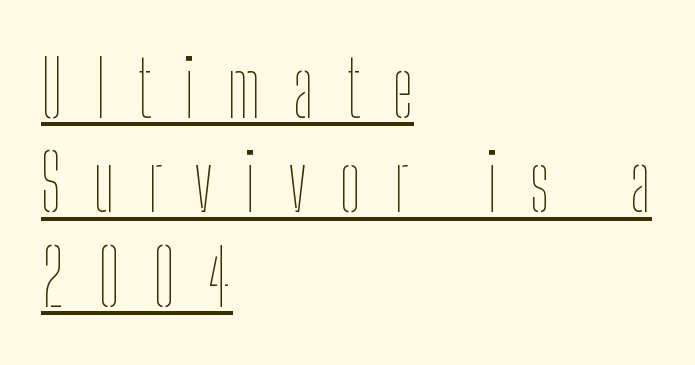
{"italic": "no", "bold": "no", "weight": "thin", "width": "condensed", "stroke_contrast": "low", "x_height": "medium", "monospaced": "no", "underline": "yes", "align": "left", "line_spacing_ratio": 1.21, "letter_spacing": "wide", "letter_spacing_em": 0.41, "glyph_px": 78}
